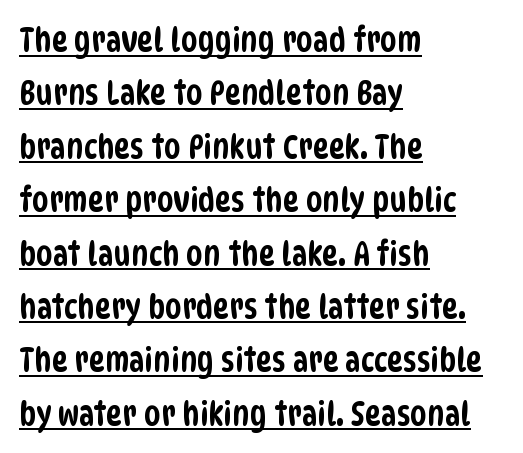
The image shows 34 px condensed sans-serif type; set left-aligned, normal line spacing (1.57x), normal letter spacing, underlined; low stroke contrast and a large x-height.
